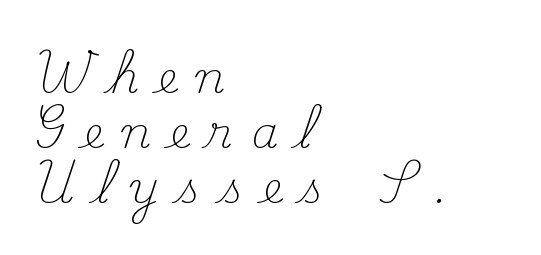
Q: Is the text bold? A: No.
Q: Is the text italic (slanted)? A: Yes.
Q: Is the typeface a serif or a sans-serif typeface? A: Serif.
Q: Is the text underlined? A: No.
Q: How is the paragraph aligned? A: Left-aligned.
Q: Is the spacing between letters normal or unusually wide? A: Unusually wide.
Q: Is the spacing between lines tight, normal or loose? A: Normal.
Q: Width (condensed, normal, or wide)? A: Normal.
Q: Stroke contrast? A: Medium.
Q: x-height? A: Small.
Q: Monospaced? A: No.
